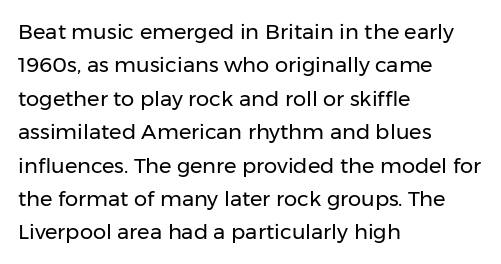
How would I describe the line gaps? Plain and ordinary. Weight: in the light-to-regular range. The type is set solid horizontally, with unmodified tracking. The lines are quadded left.
